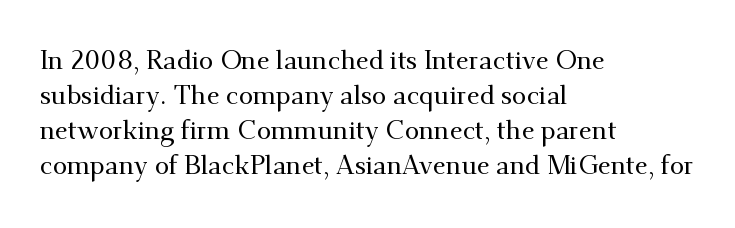
Upright lettering throughout. A classic flush-left, rag-right setting is used for this passage. Underlining? Definitely not there. The passage shown stacks its lines at a standard gap. The letterforms sit shoulder to shoulder at normal distance.
